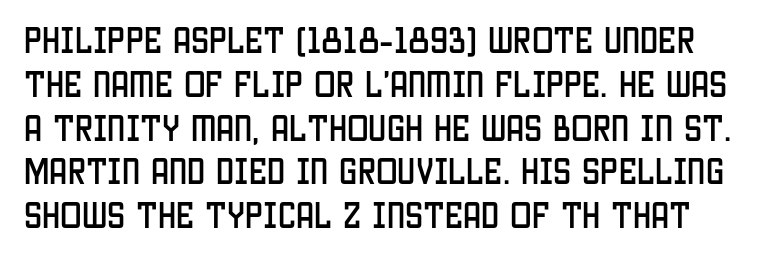
Rule under the text: the space is simply empty. Varying glyph widths throughout — classic text-font behaviour. Honestly, the letter spacing is just normal — you wouldn't notice it. Is this a sans? Yes — the strokes have no serifs. The letters stand upright; this is a roman face.
